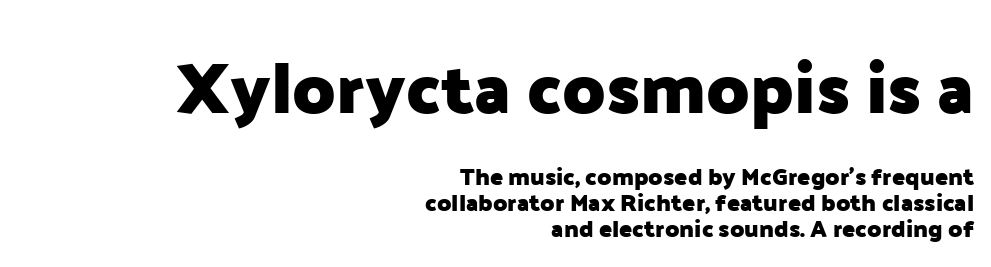
{"serif": "no", "italic": "no", "bold": "yes", "weight": "heavy", "width": "normal", "stroke_contrast": "low", "x_height": "medium", "monospaced": "no", "underline": "no", "align": "right", "line_spacing": "tight", "line_spacing_ratio": 1.09, "letter_spacing": "normal", "letter_spacing_em": 0.0, "larger_block": "first", "size_ratio": 3.0, "glyph_px": 72}
